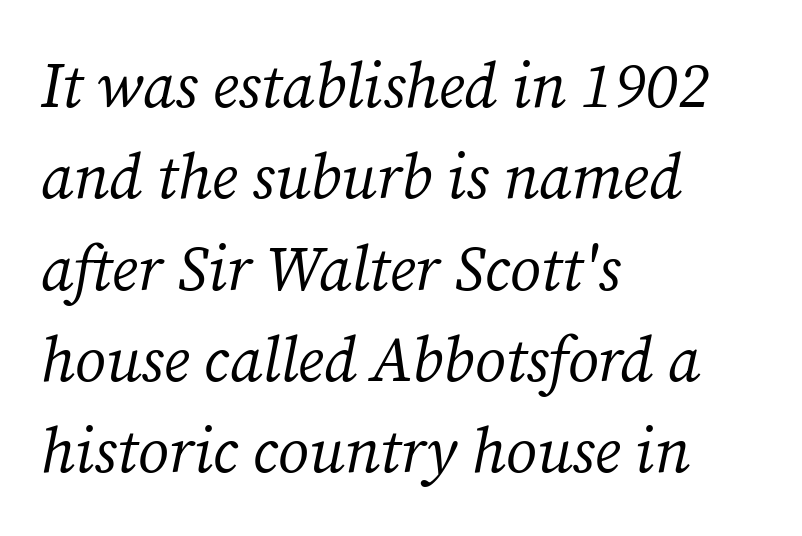
A serif font was chosen for this passage. Stroke thickness stays within the range of a standard reading face or lighter. Type without underlining. The horizontal fit of the characters is conventional and even. The face used here is proportionally spaced, like ordinary book or web type. Leading matches the norm, producing a regular column.
